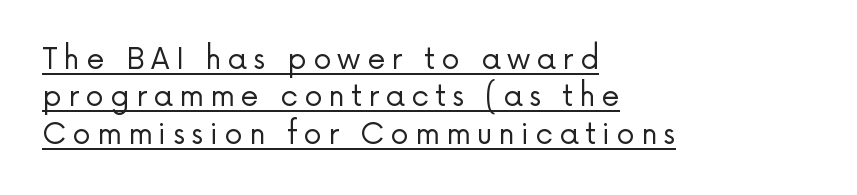
The image shows 29 px regular-weight sans-serif type, upright; set left-aligned, normal line spacing (1.29x), unusually wide letter spacing (+0.22 em), underlined; low stroke contrast and a medium x-height.
